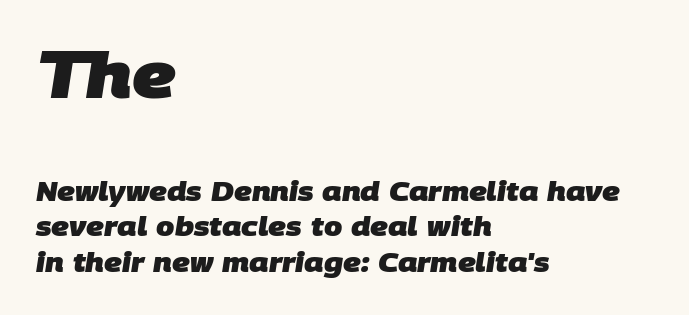
To sum up the face: it is a sans, with no serifs. Here the designer chose a conventional face with non-uniform glyph widths. Horizontally, the lines are justified to the leading edge only. Each glyph is drawn with heavy, bold strokes. Words float on clear page, feet unadorned.
